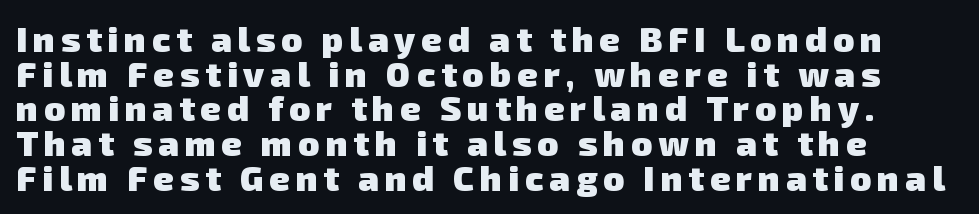
Q: Is the text bold? A: Yes.
Q: Is the typeface a serif or a sans-serif typeface? A: Sans-serif.
Q: Is the text underlined? A: No.
Q: How is the paragraph aligned? A: Left-aligned.
Q: Is the spacing between lines tight, normal or loose? A: Tight.
Q: Width (condensed, normal, or wide)? A: Normal.
Q: Stroke contrast? A: Low.
Q: x-height? A: Medium.
Q: Monospaced? A: No.
